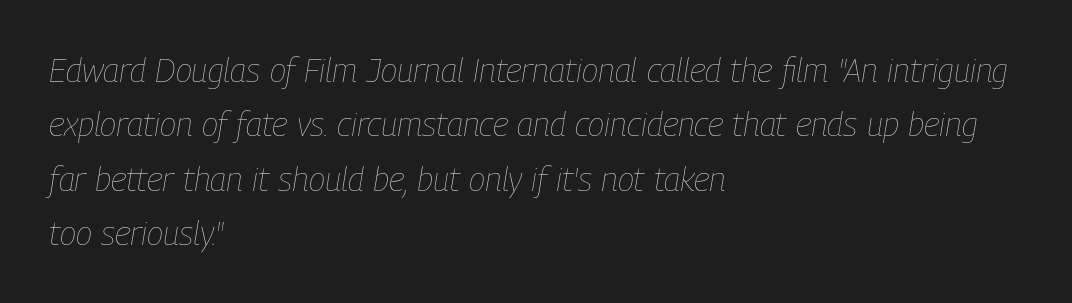
The image shows 34 px thin, condensed type, italic (leaning right); set left-aligned, normal line spacing (1.6x), normal letter spacing, not underlined; low stroke contrast and a medium x-height.
